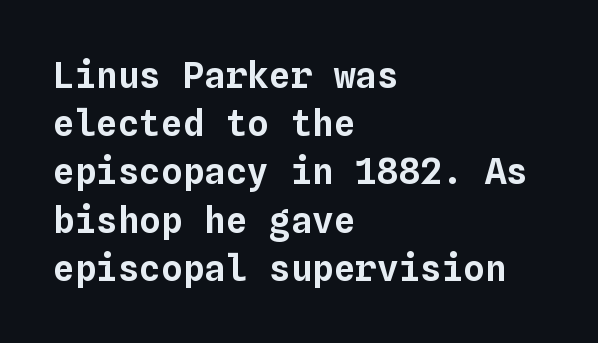
Q: Is the text italic (slanted)? A: No, it is upright.
Q: Is the text underlined? A: No.
Q: How is the paragraph aligned? A: Left-aligned.
Q: Is the spacing between letters normal or unusually wide? A: Normal.
Q: Is the spacing between lines tight, normal or loose? A: Normal.
Q: Width (condensed, normal, or wide)? A: Normal.
Q: Stroke contrast? A: Low.
Q: x-height? A: Medium.
Q: Monospaced? A: Yes.
